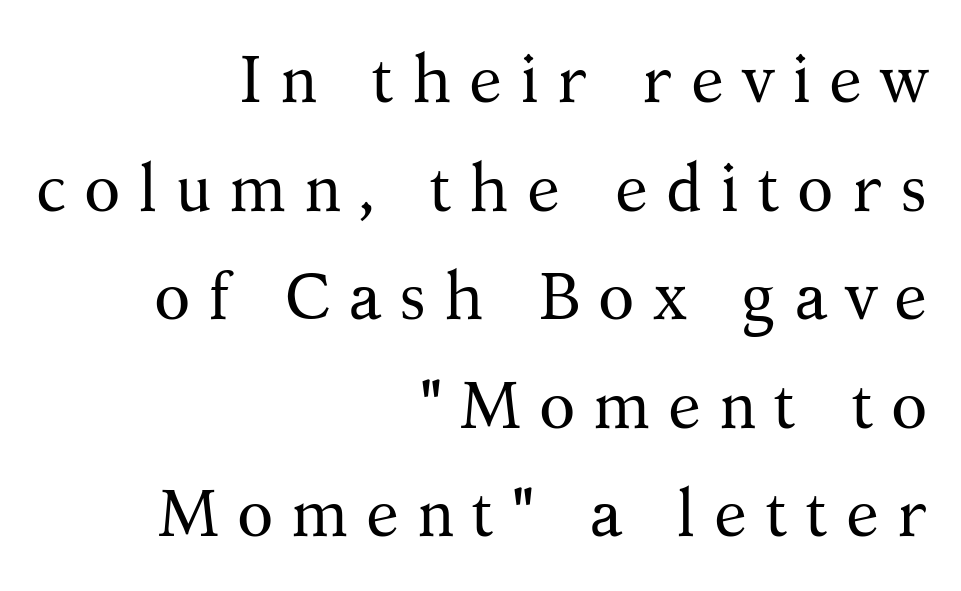
{"serif": "yes", "italic": "no", "bold": "no", "weight": "regular", "width": "normal", "stroke_contrast": "medium", "x_height": "medium", "monospaced": "no", "underline": "no", "align": "right", "line_spacing": "normal", "line_spacing_ratio": 1.62, "letter_spacing": "wide", "letter_spacing_em": 0.26, "glyph_px": 67}
